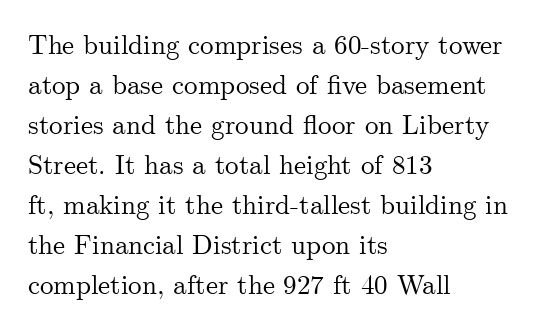
Q: Is the text italic (slanted)? A: No, it is upright.
Q: Is the text underlined? A: No.
Q: How is the paragraph aligned? A: Left-aligned.
Q: Is the spacing between letters normal or unusually wide? A: Normal.
Q: Is the spacing between lines tight, normal or loose? A: Normal.
